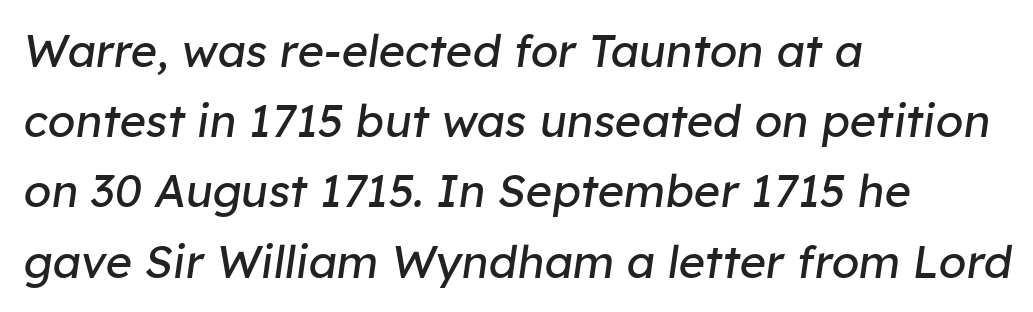
The image shows 45 px regular-weight type, italic (leaning right); set left-aligned, normal line spacing (1.56x), normal letter spacing, not underlined; low stroke contrast and a medium x-height.
